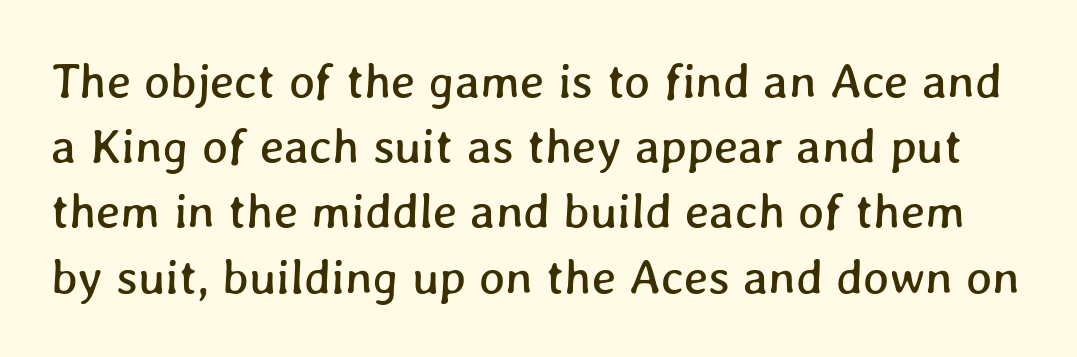
The image shows 49 px text type; set normal line spacing (1.33x), normal letter spacing, not underlined; low stroke contrast and a medium x-height.
